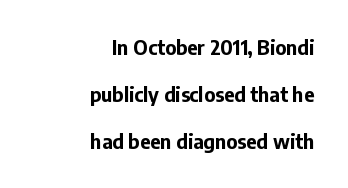
Q: Is the text bold? A: Yes.
Q: Is the text italic (slanted)? A: No, it is upright.
Q: Is the text underlined? A: No.
Q: How is the paragraph aligned? A: Right-aligned.
Q: Is the spacing between letters normal or unusually wide? A: Normal.
Q: Is the spacing between lines tight, normal or loose? A: Loose.
